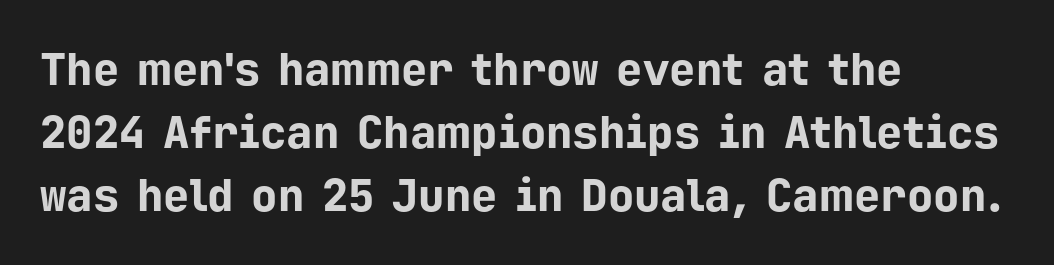
Q: Is the text bold? A: Yes.
Q: Is the text italic (slanted)? A: No, it is upright.
Q: Is the typeface a serif or a sans-serif typeface? A: Sans-serif.
Q: Is the text underlined? A: No.
Q: How is the paragraph aligned? A: Left-aligned.
Q: Is the spacing between letters normal or unusually wide? A: Normal.
Q: Is the spacing between lines tight, normal or loose? A: Normal.
Q: Width (condensed, normal, or wide)? A: Normal.
Q: Stroke contrast? A: Low.
Q: x-height? A: Medium.
Q: Monospaced? A: Yes.
